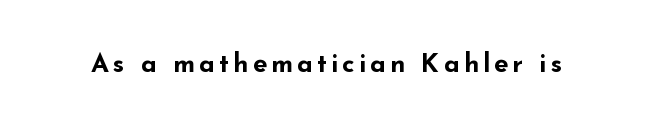
Q: Is the text bold? A: Yes.
Q: Is the text italic (slanted)? A: No, it is upright.
Q: Is the text underlined? A: No.
